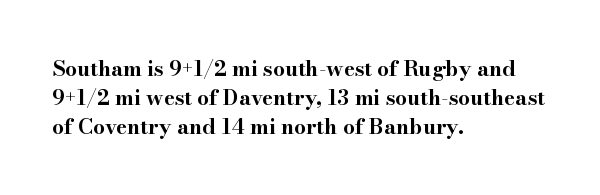
{"italic": "no", "bold": "yes", "underline": "no", "align": "left", "line_spacing": "normal", "line_spacing_ratio": 1.38, "letter_spacing": "normal", "letter_spacing_em": 0.0, "glyph_px": 21}
